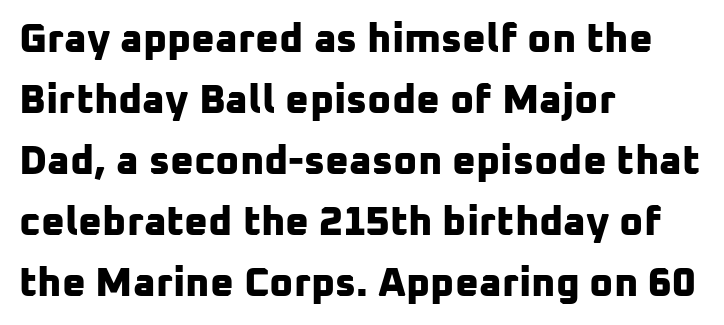
The words here are not underlined. Compared with an ordinary text face, these strokes are far heavier — a full bold. A normal amount of white space separates one row of letters from the next. Looks like regular typesetting: each glyph gets only the width it needs. Visually the block forms a straight wall on the left and a jagged coastline on the right.
